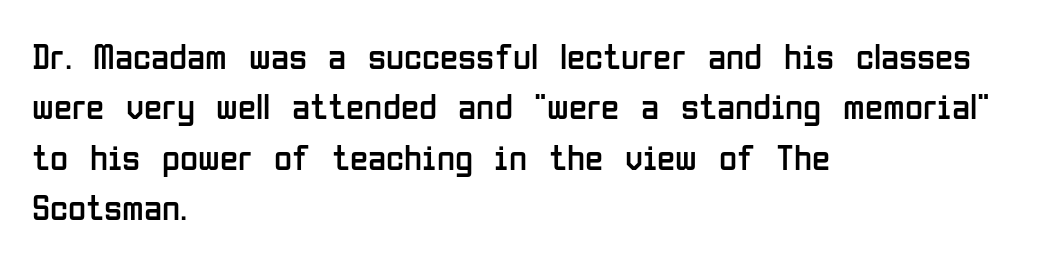
If you measured baseline to baseline, you'd find a middling distance. Descenders are the only things crossing below the line. The paragraph has a hard left edge and a soft right edge. Style check: upright. The typeface chosen for these lines omits serifs. Compared with typical body copy, the letter spacing here is the same.
